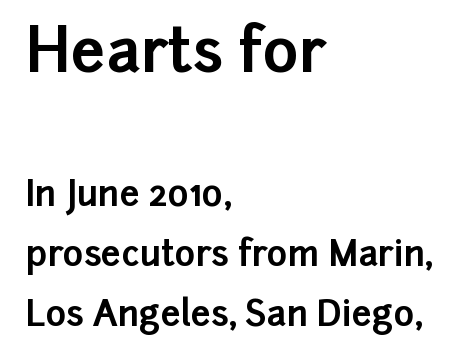
{"serif": "no", "italic": "no", "bold": "yes", "weight": "bold", "width": "normal", "stroke_contrast": "low", "x_height": "medium", "monospaced": "no", "underline": "no", "align": "left", "line_spacing_ratio": 1.71, "letter_spacing": "normal", "letter_spacing_em": 0.0, "larger_block": "first", "size_ratio": 1.74, "glyph_px": 61}
